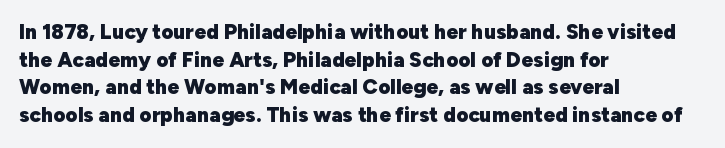
Q: Is the text bold? A: Yes.
Q: Is the text italic (slanted)? A: No, it is upright.
Q: Is the text underlined? A: No.
Q: How is the paragraph aligned? A: Left-aligned.
Q: Is the spacing between letters normal or unusually wide? A: Normal.
Q: Is the spacing between lines tight, normal or loose? A: Normal.
